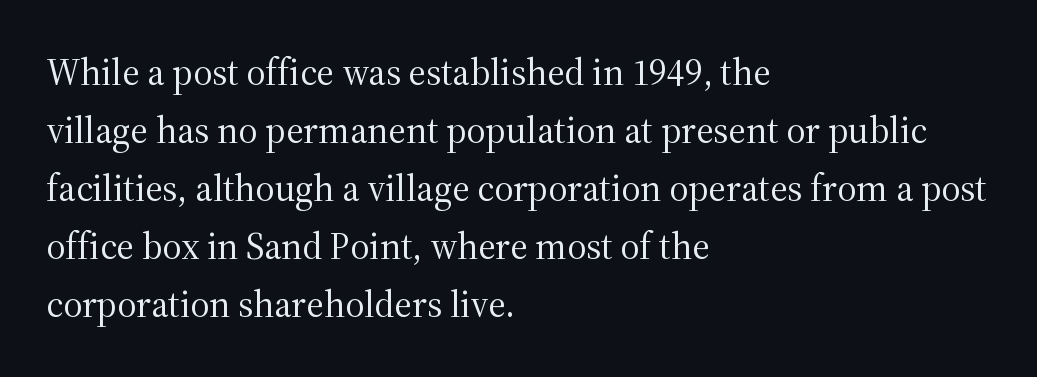
{"serif": "yes", "italic": "no", "bold": "no", "weight": "regular", "width": "normal", "stroke_contrast": "medium", "x_height": "medium", "monospaced": "no", "underline": "no", "align": "left", "line_spacing": "normal", "line_spacing_ratio": 1.57, "letter_spacing": "normal", "letter_spacing_em": 0.0, "glyph_px": 37}
